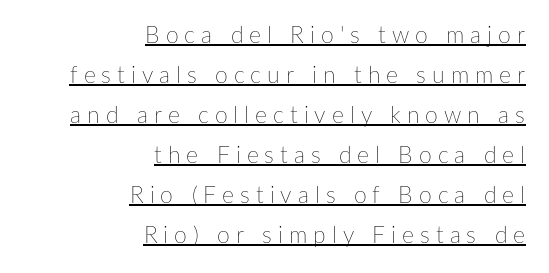
The image shows 23 px text type, upright; set right-aligned, line spacing 1.74x, unusually wide letter spacing (+0.26 em), underlined.
